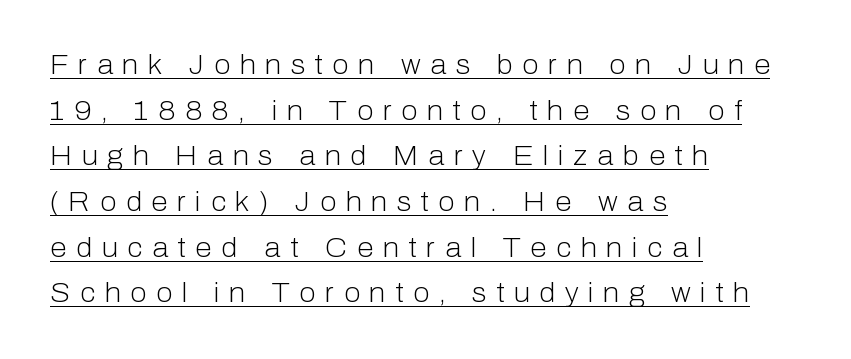
Q: Is the text bold? A: No.
Q: Is the text italic (slanted)? A: No, it is upright.
Q: Is the text underlined? A: Yes.
Q: How is the paragraph aligned? A: Left-aligned.
Q: Is the spacing between letters normal or unusually wide? A: Unusually wide.
Q: Is the spacing between lines tight, normal or loose? A: Normal.
